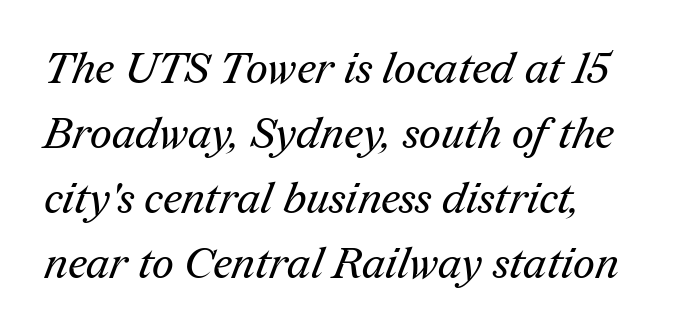
{"serif": "yes", "bold": "no", "weight": "regular", "width": "normal", "stroke_contrast": "medium", "x_height": "medium", "monospaced": "no", "underline": "no", "line_spacing": "normal", "line_spacing_ratio": 1.51, "letter_spacing": "normal", "letter_spacing_em": 0.0, "glyph_px": 43}
